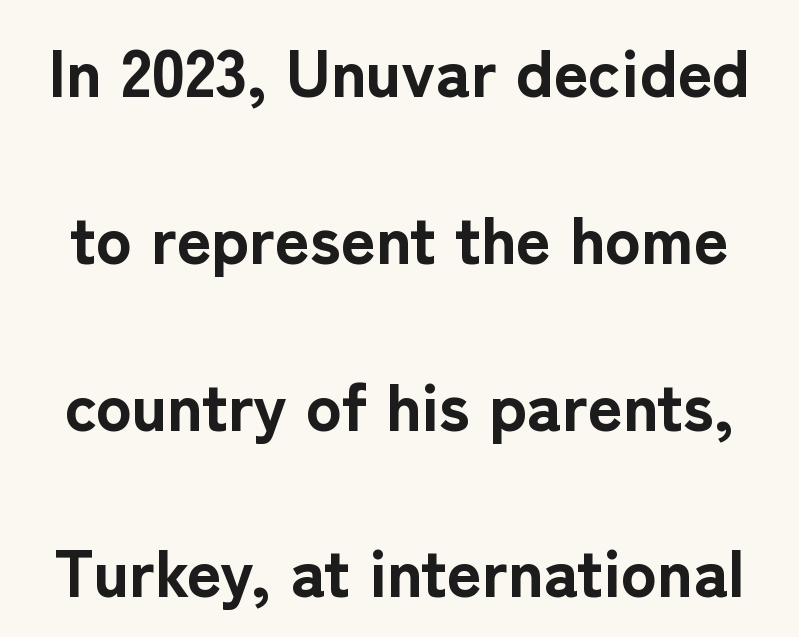
{"serif": "no", "italic": "no", "bold": "yes", "weight": "bold", "width": "normal", "stroke_contrast": "low", "x_height": "medium", "monospaced": "no", "underline": "no", "line_spacing": "loose", "line_spacing_ratio": 2.49, "letter_spacing": "normal", "letter_spacing_em": 0.0, "glyph_px": 67}
